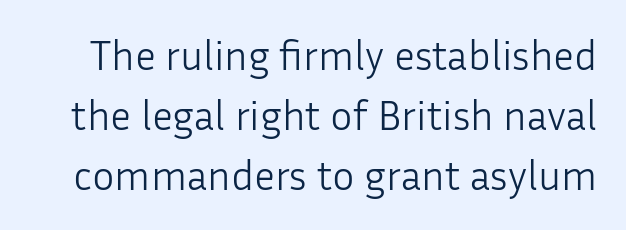
{"serif": "no", "italic": "no", "bold": "no", "weight": "light", "width": "normal", "stroke_contrast": "low", "x_height": "medium", "monospaced": "no", "underline": "no", "line_spacing": "normal", "line_spacing_ratio": 1.43, "letter_spacing": "normal", "letter_spacing_em": 0.0, "glyph_px": 42}
